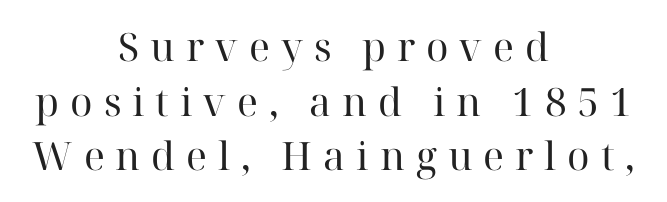
Letters rest on an invisible, unmarked baseline. Old-style or modern, the face here clearly has serifs. The lines in this sample share a center point and differ in where they start and stop. In terms of posture, this sample is upright. Looks like regular typesetting: each glyph gets only the width it needs.
